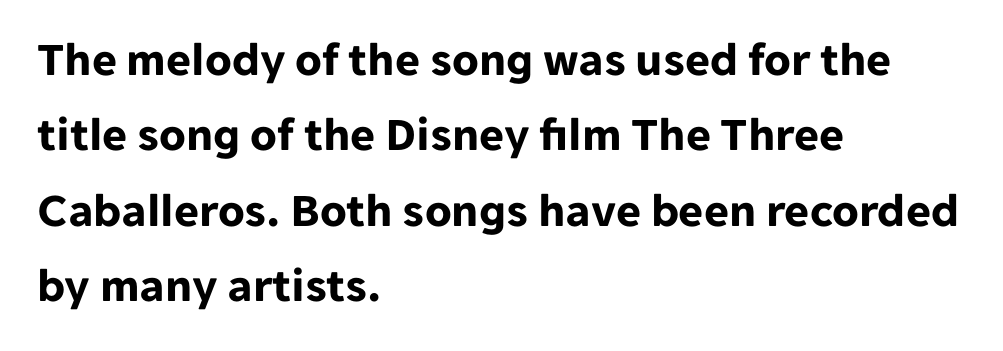
{"serif": "no", "italic": "no", "bold": "yes", "weight": "bold", "width": "normal", "stroke_contrast": "low", "x_height": "medium", "monospaced": "no", "underline": "no", "align": "left", "line_spacing": "normal", "line_spacing_ratio": 1.57, "letter_spacing": "normal", "letter_spacing_em": 0.0, "glyph_px": 48}
